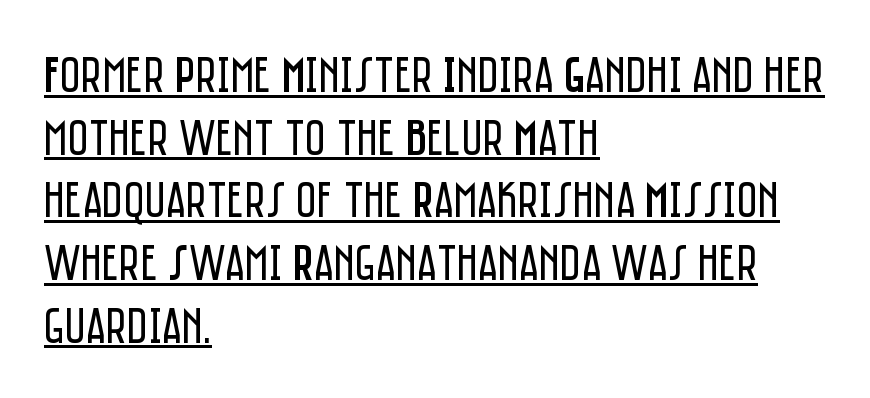
Q: Is the text bold? A: No.
Q: Is the text italic (slanted)? A: No, it is upright.
Q: Is the typeface a serif or a sans-serif typeface? A: Sans-serif.
Q: Is the text underlined? A: Yes.
Q: How is the paragraph aligned? A: Left-aligned.
Q: Is the spacing between letters normal or unusually wide? A: Normal.
Q: Width (condensed, normal, or wide)? A: Condensed.
Q: Stroke contrast? A: Low.
Q: x-height? A: Large.
Q: Monospaced? A: No.
